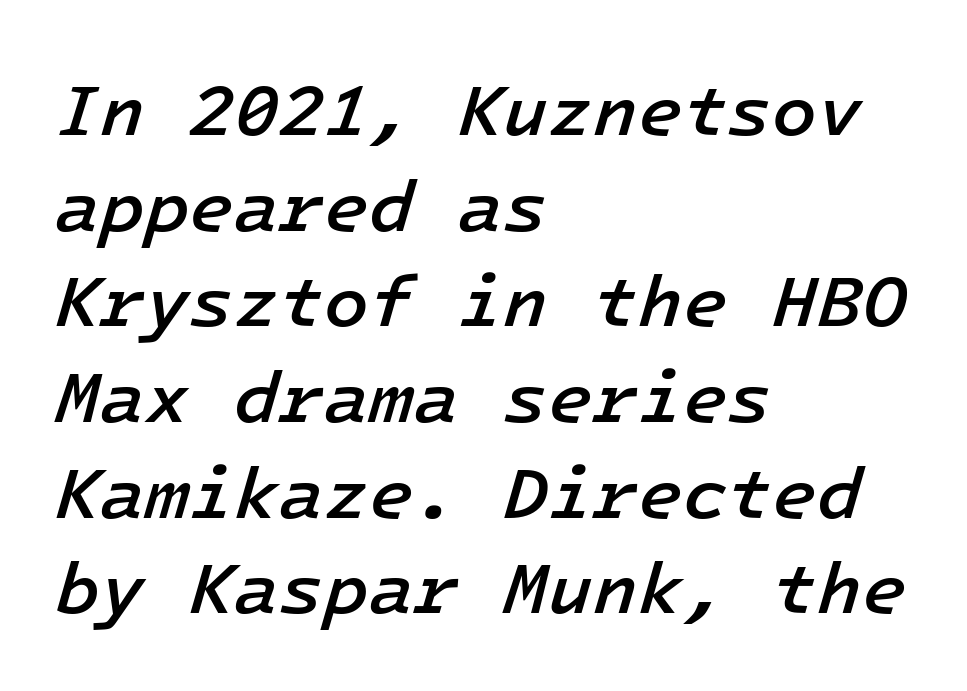
{"italic": "yes", "lean": "right", "slant_degrees": 16, "bold": "semi", "weight": "semibold", "width": "normal", "stroke_contrast": "low", "x_height": "medium", "monospaced": "yes", "underline": "no", "align": "left", "line_spacing": "normal", "line_spacing_ratio": 1.31, "letter_spacing": "normal", "letter_spacing_em": 0.0, "glyph_px": 73}
